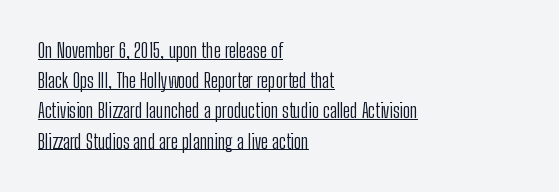
The image shows 20 px text type, upright; set left-aligned, normal line spacing (1.51x), normal letter spacing, underlined.
